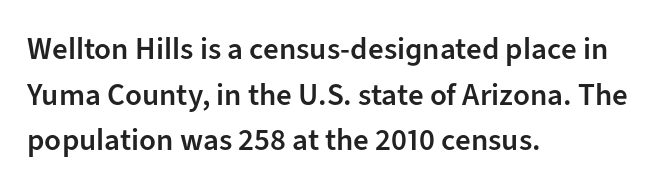
{"serif": "no", "italic": "no", "bold": "semi", "weight": "semibold", "width": "normal", "stroke_contrast": "low", "x_height": "medium", "monospaced": "no", "underline": "no", "align": "left", "line_spacing": "normal", "line_spacing_ratio": 1.47, "letter_spacing": "normal", "letter_spacing_em": 0.0, "glyph_px": 31}
